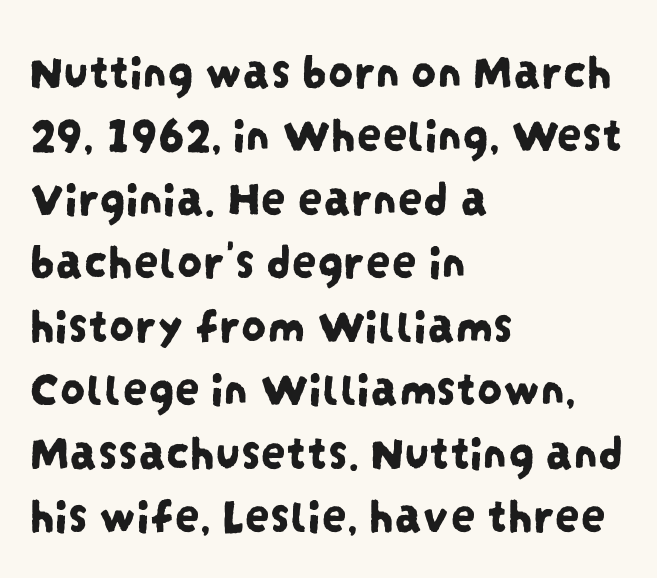
{"serif": "no", "width": "condensed", "stroke_contrast": "low", "x_height": "large", "monospaced": "no", "underline": "no", "align": "left", "line_spacing": "normal", "line_spacing_ratio": 1.27, "letter_spacing": "normal", "letter_spacing_em": 0.0, "glyph_px": 50}
